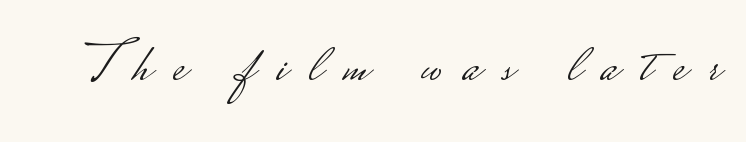
The image shows 56 px light, wide sans-serif type; set unusually wide letter spacing (+0.38 em), not underlined; low stroke contrast.
